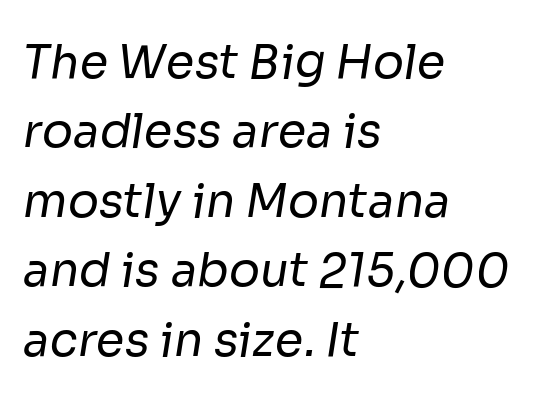
{"serif": "no", "bold": "no", "weight": "regular", "width": "normal", "stroke_contrast": "low", "x_height": "medium", "monospaced": "no", "underline": "no", "align": "left", "line_spacing": "normal", "line_spacing_ratio": 1.51, "letter_spacing": "normal", "letter_spacing_em": 0.0, "glyph_px": 46}
